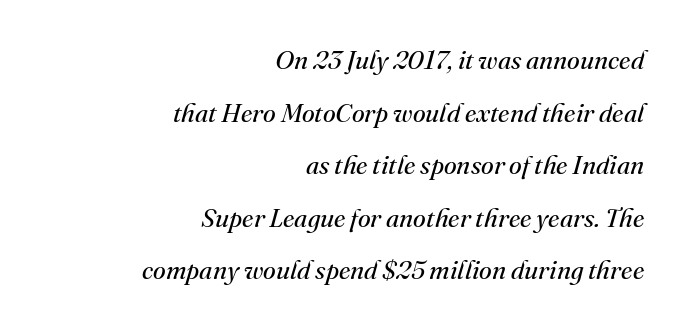
{"italic": "yes", "lean": "right", "slant_degrees": 16, "bold": "no", "underline": "no", "align": "right", "line_spacing": "loose", "line_spacing_ratio": 2.02, "letter_spacing": "normal", "letter_spacing_em": 0.0, "glyph_px": 26}
